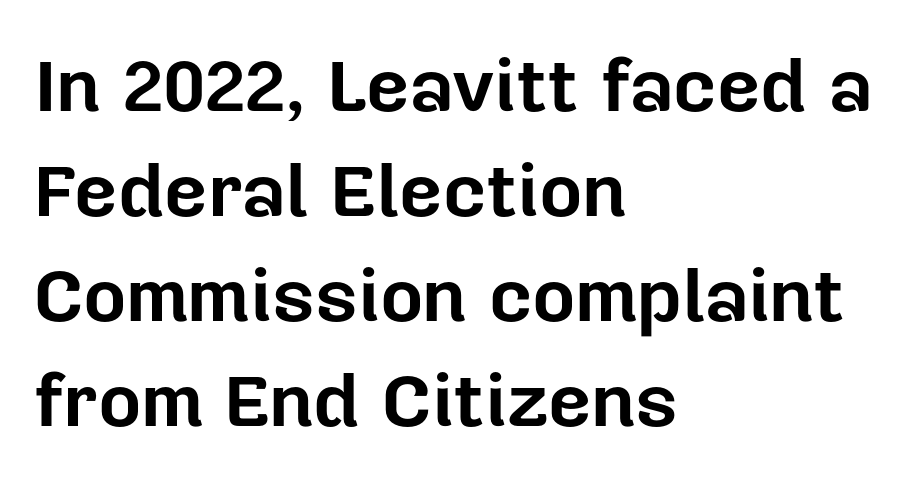
The image shows 75 px bold sans-serif type, upright; set left-aligned, normal line spacing (1.4x), normal letter spacing, not underlined; low stroke contrast and a medium x-height.
